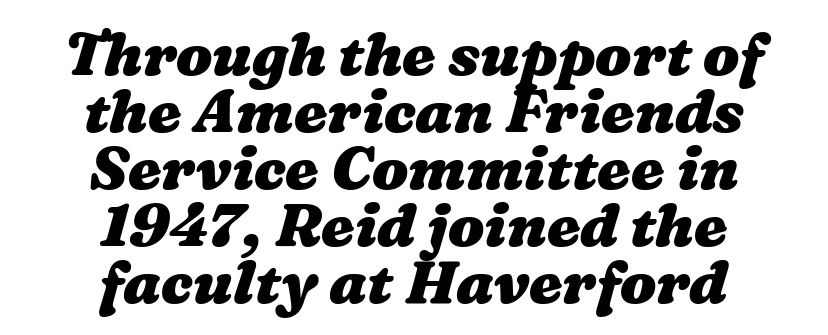
Q: Is the text bold? A: Yes.
Q: Is the text underlined? A: No.
Q: How is the paragraph aligned? A: Centered.
Q: Is the spacing between letters normal or unusually wide? A: Normal.
Q: Is the spacing between lines tight, normal or loose? A: Tight.
Q: Width (condensed, normal, or wide)? A: Wide.
Q: Stroke contrast? A: Medium.
Q: x-height? A: Medium.
Q: Monospaced? A: No.
